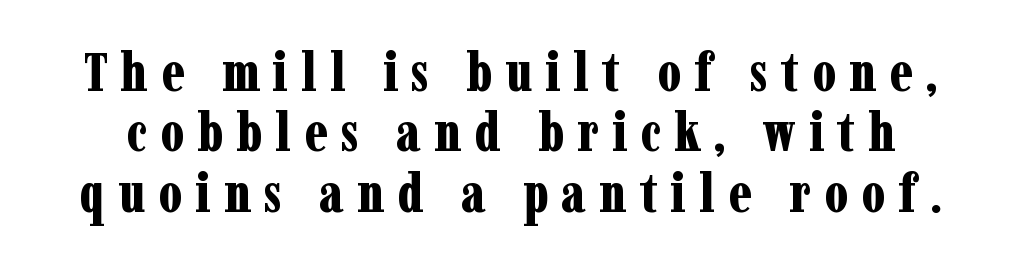
Cramped leading. Weight check: bold — yes, fully. Loose tracking; the words dissolve into strings of separated letters. A typesetter would call this proportional, since set widths differ per character. Descenders hang freely into open space. Posture: upright roman.
